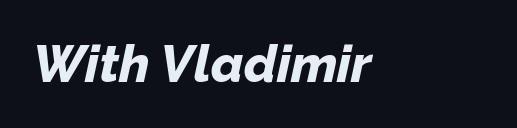
No word sits above an underline. Typographic density is high because the face is bold. The type is set solid horizontally, with unmodified tracking. Characters are canted at an angle relative to the baseline's perpendicular.
